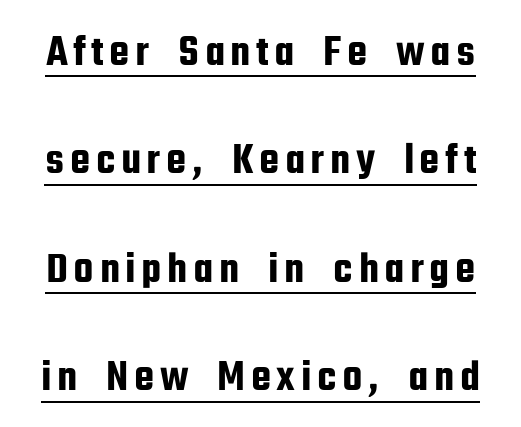
Q: Is the text italic (slanted)? A: No, it is upright.
Q: Is the typeface a serif or a sans-serif typeface? A: Sans-serif.
Q: Is the text underlined? A: Yes.
Q: Is the spacing between lines tight, normal or loose? A: Loose.
Q: Width (condensed, normal, or wide)? A: Condensed.
Q: Stroke contrast? A: Low.
Q: x-height? A: Medium.
Q: Monospaced? A: No.
